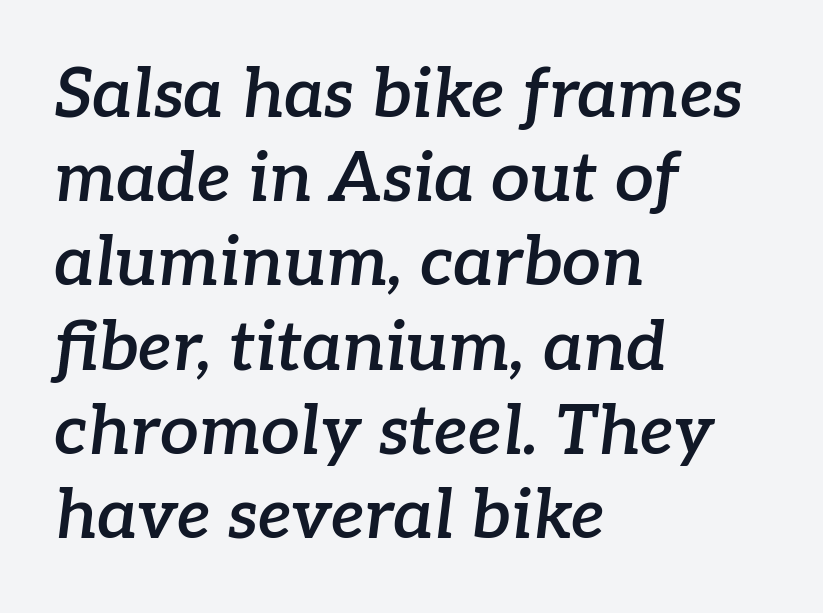
{"serif": "yes", "italic": "yes", "lean": "right", "slant_degrees": 7, "bold": "semi", "weight": "semibold", "width": "normal", "stroke_contrast": "low", "x_height": "medium", "monospaced": "no", "underline": "no", "align": "left", "line_spacing_ratio": 1.22, "letter_spacing": "normal", "letter_spacing_em": 0.0, "glyph_px": 69}
